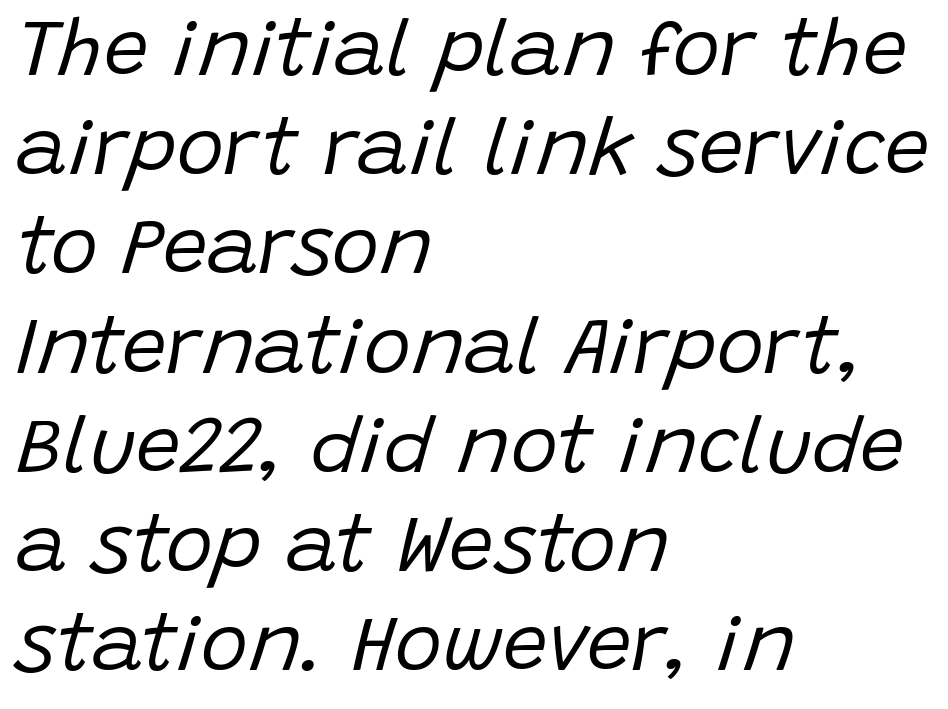
Proportional: the letters do not fall into vertical columns. The letters sit at their default tracking, neither squeezed nor spread. In terms of posture, this sample is oblique. This rendering uses left alignment, leaving the right contour irregular.
